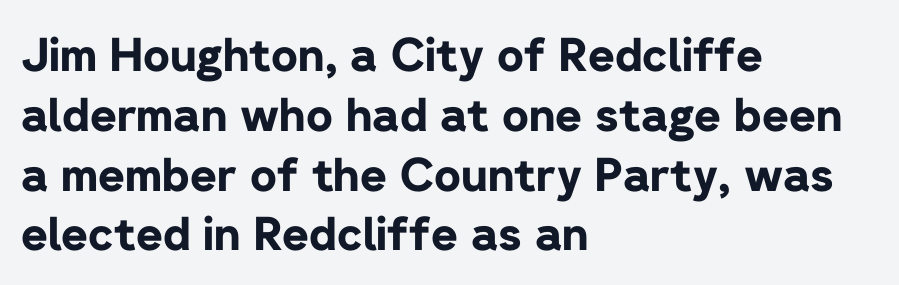
The image shows 46 px bold sans-serif type, upright; set left-aligned, normal line spacing (1.3x), normal letter spacing, not underlined; low stroke contrast and a medium x-height.
